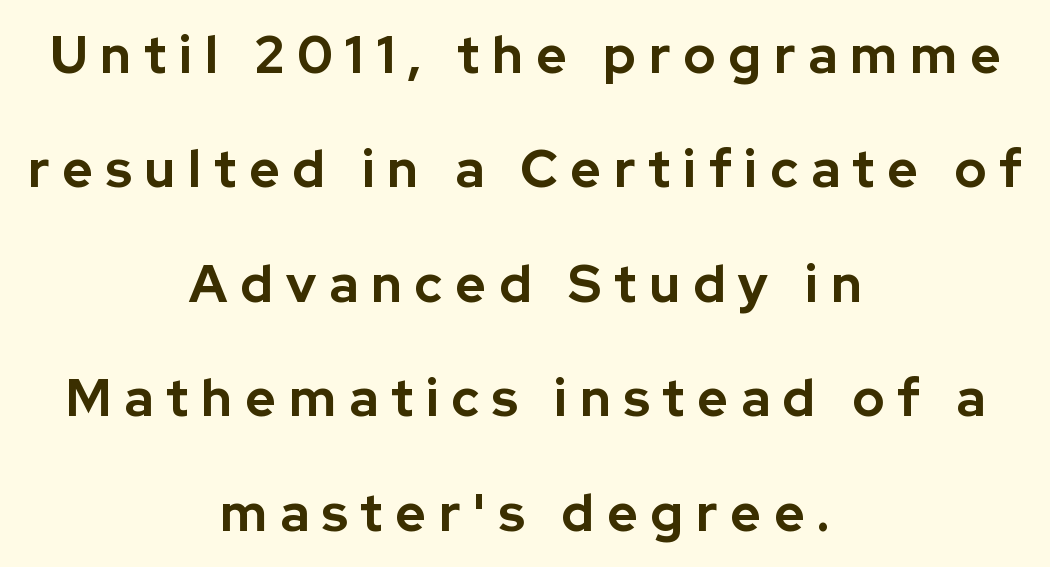
Q: Is the text bold? A: Yes.
Q: Is the text italic (slanted)? A: No, it is upright.
Q: Is the typeface a serif or a sans-serif typeface? A: Sans-serif.
Q: Is the text underlined? A: No.
Q: How is the paragraph aligned? A: Centered.
Q: Is the spacing between letters normal or unusually wide? A: Unusually wide.
Q: Is the spacing between lines tight, normal or loose? A: Loose.
Q: Width (condensed, normal, or wide)? A: Normal.
Q: Stroke contrast? A: Low.
Q: x-height? A: Medium.
Q: Monospaced? A: No.
